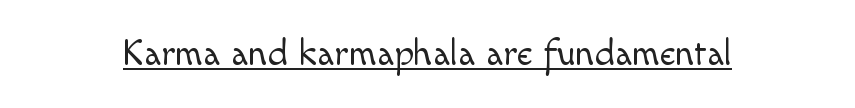
A rule runs beneath these lines of type. Posture: straight, roman, zero tilt. The rendering uses natural spacing where letterforms have individual widths. Unlike a traditional serif, this face leaves its strokes unadorned. No chunkiness to these letters — they're not bold. Words appear dense and cohesive because spacing is normal.
